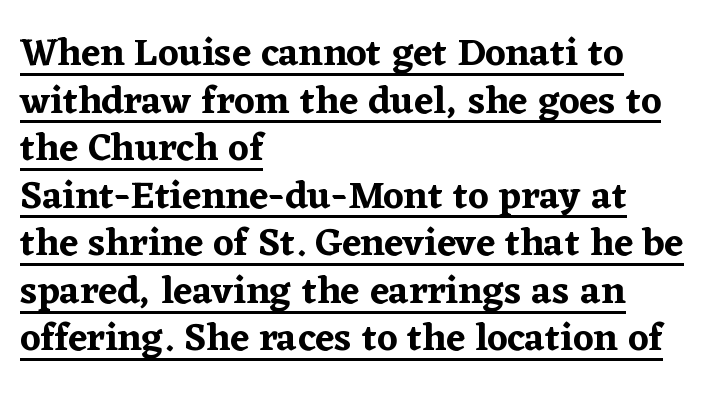
{"serif": "yes", "italic": "no", "width": "normal", "stroke_contrast": "low", "x_height": "medium", "monospaced": "no", "underline": "yes", "align": "left", "line_spacing_ratio": 1.22, "letter_spacing": "normal", "letter_spacing_em": 0.0, "glyph_px": 39}
